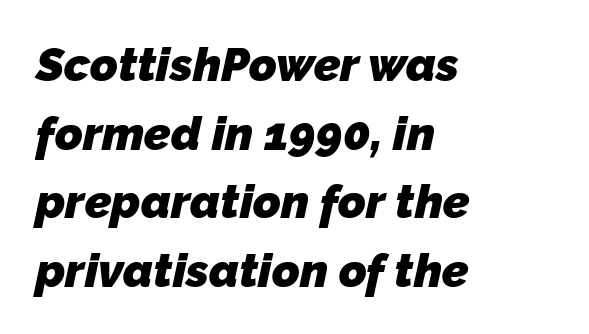
Looks like regular typesetting: each glyph gets only the width it needs. Alignment: flush left. The type is set solid horizontally, with unmodified tracking. Honestly, the row spacing looks completely unremarkable.
